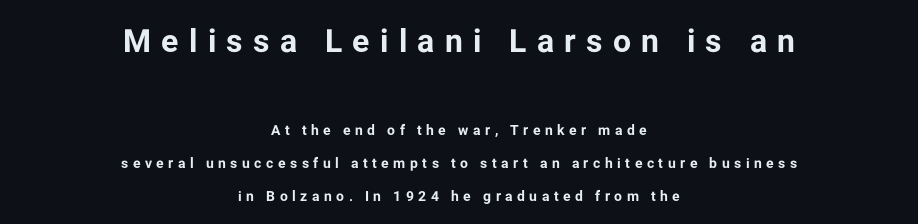
The image shows 32 px bold sans-serif type, upright; set centered, loose line spacing (2.38x), unusually wide letter spacing (+0.32 em), not underlined; the first (top) block is 2.29x larger; low stroke contrast and a medium x-height.
